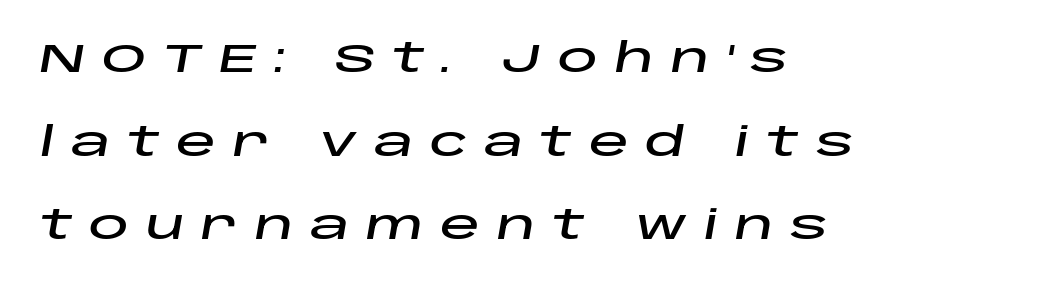
{"italic": "yes", "lean": "right", "slant_degrees": 10, "width": "wide", "stroke_contrast": "low", "x_height": "large", "monospaced": "no", "underline": "no", "align": "left", "line_spacing": "loose", "line_spacing_ratio": 2.09, "letter_spacing": "wide", "letter_spacing_em": 0.41, "glyph_px": 40}
